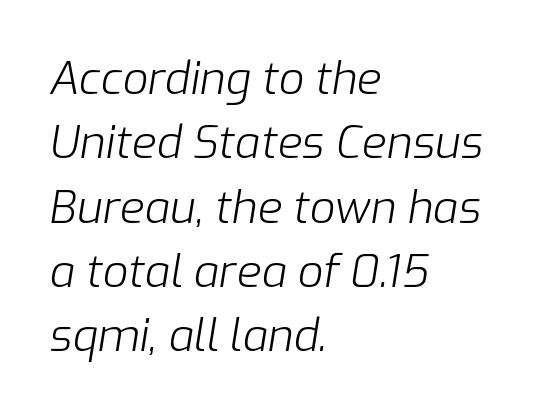
Q: Is the text bold? A: No.
Q: Is the text italic (slanted)? A: Yes, it leans right by about 9 degrees.
Q: Is the text underlined? A: No.
Q: How is the paragraph aligned? A: Left-aligned.
Q: Is the spacing between letters normal or unusually wide? A: Normal.
Q: Is the spacing between lines tight, normal or loose? A: Normal.
Q: Width (condensed, normal, or wide)? A: Normal.
Q: Stroke contrast? A: Low.
Q: x-height? A: Medium.
Q: Monospaced? A: No.
